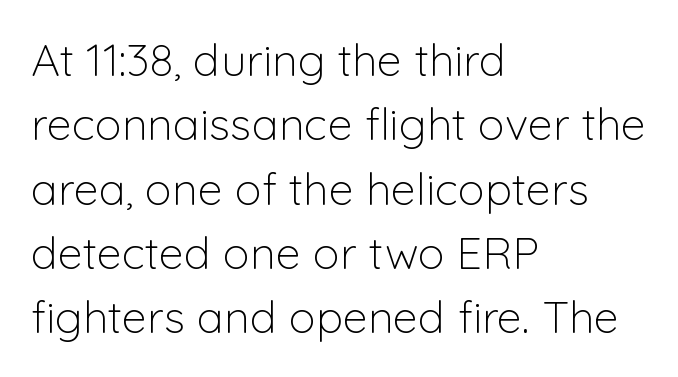
The image shows 45 px light sans-serif type, upright; set left-aligned, normal line spacing (1.43x), normal letter spacing, not underlined; low stroke contrast and a medium x-height.
